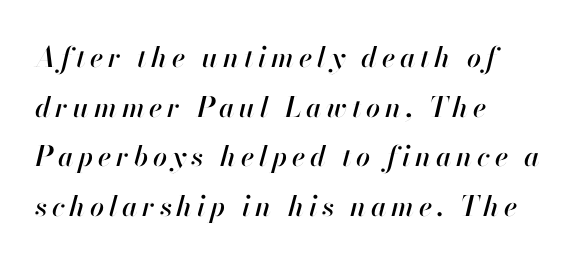
This sample is left-justified, so line endings fall wherever the words run out. Is this a fixed-width face? No — the glyphs have proportional, varying widths. The zone under the glyphs is completely vacant. Italic: yes, the glyphs are oblique.
